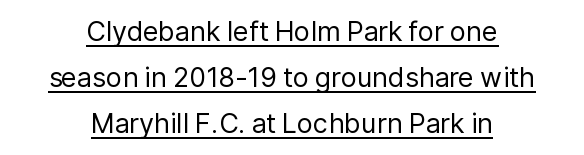
If you folded the block vertically in half, each line would mirror itself in length. The type sits square on the baseline with zero lean. A typographer would call this underscored text. Does extra space separate the letters? No, they use regular spacing.
